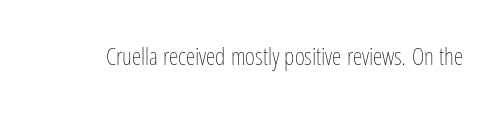
The image shows 24 px text type, upright; set normal letter spacing, not underlined.
